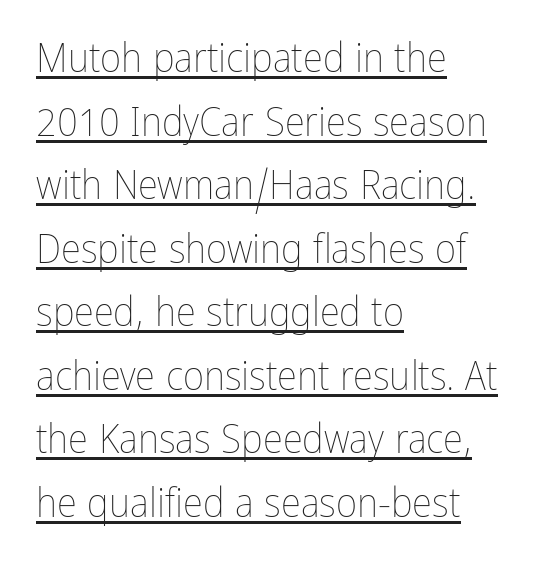
The image shows 41 px thin, condensed type, upright; set left-aligned, normal line spacing (1.55x), normal letter spacing, underlined; low stroke contrast and a medium x-height.
